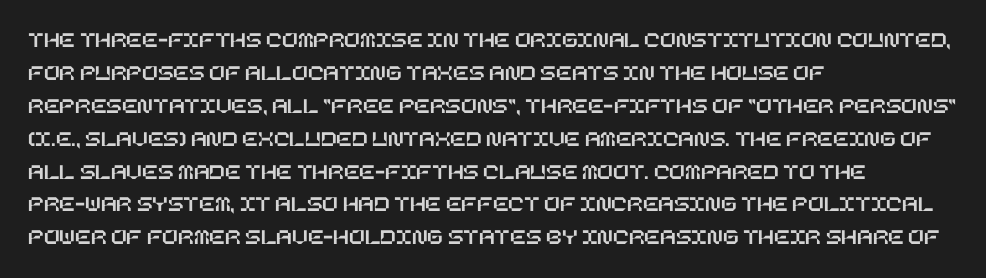
The image shows 23 px text type, upright; set left-aligned, normal line spacing (1.43x), normal letter spacing, not underlined.
